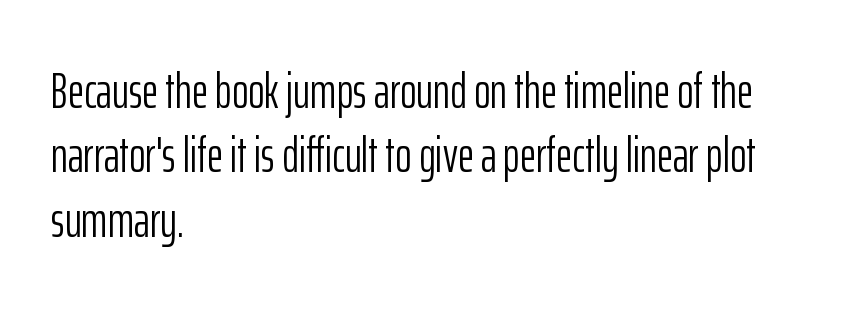
Q: Is the text bold? A: No.
Q: Is the text italic (slanted)? A: No, it is upright.
Q: Is the typeface a serif or a sans-serif typeface? A: Sans-serif.
Q: Is the text underlined? A: No.
Q: How is the paragraph aligned? A: Left-aligned.
Q: Is the spacing between letters normal or unusually wide? A: Normal.
Q: Is the spacing between lines tight, normal or loose? A: Normal.
Q: Width (condensed, normal, or wide)? A: Condensed.
Q: Stroke contrast? A: Low.
Q: x-height? A: Medium.
Q: Monospaced? A: No.
